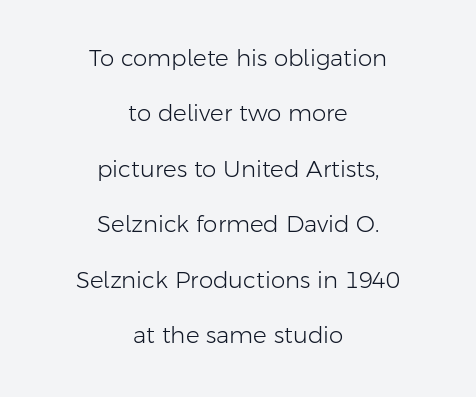
Every stem runs plumb, perpendicular to the baseline. The block of text is sparse from top to bottom, with ample space between rows. Is the stroke heavy? The answer is a plain regular-or-lighter. The lines are quadded center. The foot of each line stays bare and open. These lines keep a tight, regular rhythm from letter to letter.
